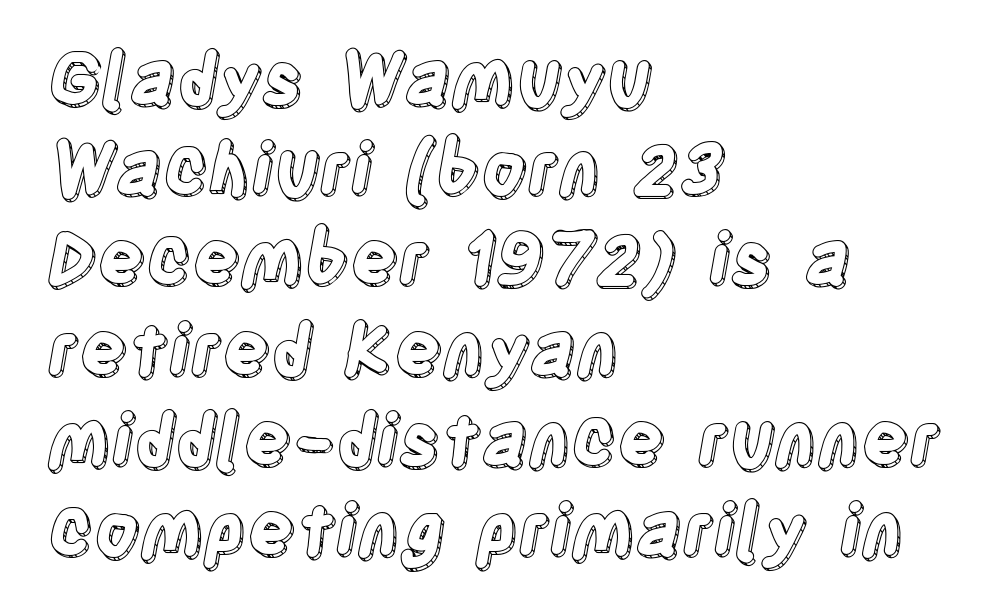
Q: Is the text italic (slanted)? A: Yes.
Q: Is the text underlined? A: No.
Q: How is the paragraph aligned? A: Left-aligned.
Q: Is the spacing between letters normal or unusually wide? A: Normal.
Q: Is the spacing between lines tight, normal or loose? A: Normal.
Q: Width (condensed, normal, or wide)? A: Condensed.
Q: x-height? A: Large.
Q: Monospaced? A: No.
